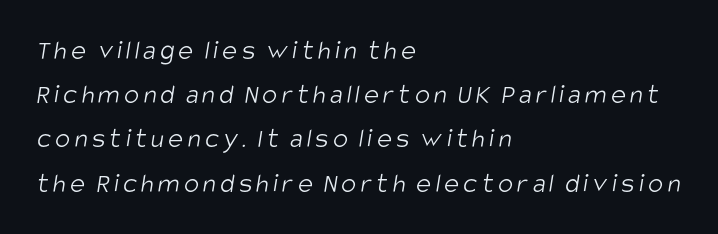
{"serif": "no", "bold": "no", "weight": "light", "width": "condensed", "stroke_contrast": "low", "x_height": "large", "monospaced": "no", "underline": "no", "align": "left", "line_spacing": "normal", "line_spacing_ratio": 1.58, "glyph_px": 28}
